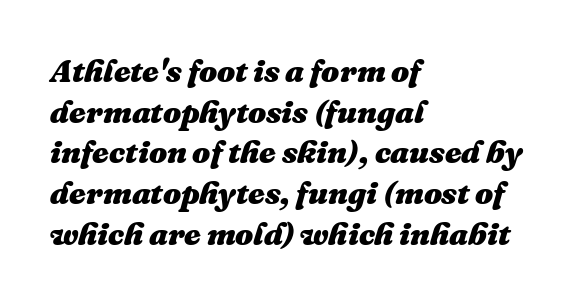
{"italic": "yes", "lean": "right", "slant_degrees": 16, "bold": "yes", "weight": "heavy", "width": "normal", "stroke_contrast": "medium", "x_height": "medium", "monospaced": "no", "underline": "no", "align": "left", "line_spacing": "normal", "line_spacing_ratio": 1.27, "letter_spacing": "normal", "letter_spacing_em": 0.0, "glyph_px": 32}
